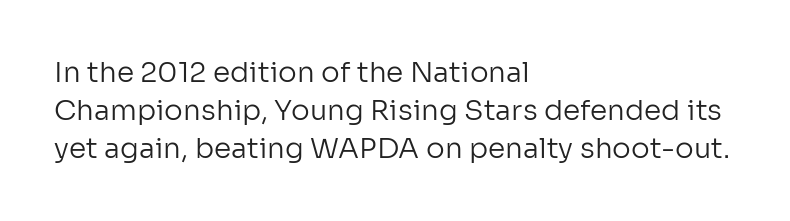
{"serif": "no", "italic": "no", "bold": "no", "weight": "regular", "width": "normal", "stroke_contrast": "low", "x_height": "medium", "monospaced": "no", "underline": "no", "align": "left", "line_spacing": "normal", "line_spacing_ratio": 1.35, "letter_spacing": "normal", "letter_spacing_em": 0.0, "glyph_px": 28}
